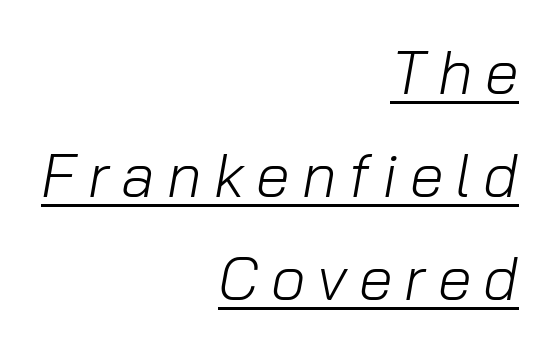
{"italic": "yes", "lean": "right", "slant_degrees": 10, "bold": "no", "weight": "light", "width": "normal", "stroke_contrast": "low", "x_height": "medium", "monospaced": "no", "underline": "yes", "align": "right", "line_spacing": "normal", "line_spacing_ratio": 1.69, "letter_spacing": "wide", "letter_spacing_em": 0.2, "glyph_px": 61}
